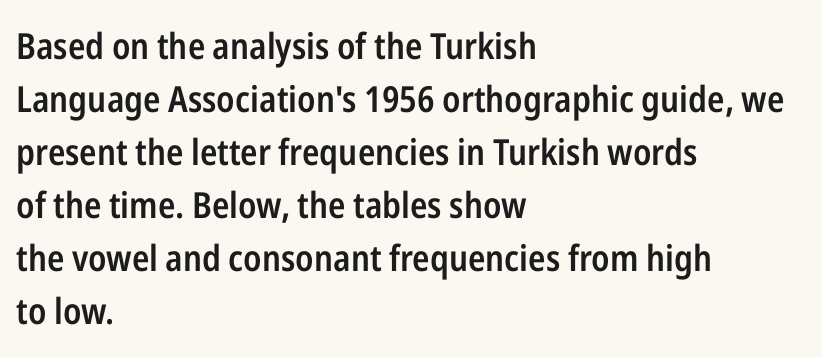
Q: Is the text bold? A: Semi-bold.
Q: Is the text italic (slanted)? A: No, it is upright.
Q: Is the typeface a serif or a sans-serif typeface? A: Sans-serif.
Q: Is the text underlined? A: No.
Q: How is the paragraph aligned? A: Left-aligned.
Q: Is the spacing between letters normal or unusually wide? A: Normal.
Q: Is the spacing between lines tight, normal or loose? A: Normal.
Q: Width (condensed, normal, or wide)? A: Condensed.
Q: Stroke contrast? A: Low.
Q: x-height? A: Medium.
Q: Monospaced? A: No.
